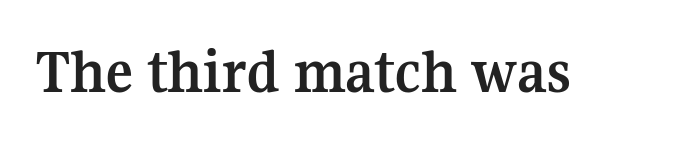
Q: Is the text bold? A: Yes.
Q: Is the text italic (slanted)? A: No, it is upright.
Q: Is the typeface a serif or a sans-serif typeface? A: Serif.
Q: Is the text underlined? A: No.
Q: Is the spacing between letters normal or unusually wide? A: Normal.
Q: Width (condensed, normal, or wide)? A: Normal.
Q: Stroke contrast? A: Medium.
Q: x-height? A: Medium.
Q: Monospaced? A: No.
